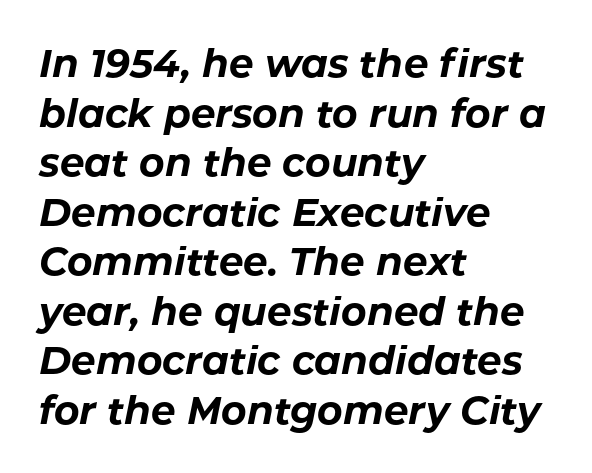
Q: Is the text bold? A: Yes.
Q: Is the text italic (slanted)? A: Yes, it leans right by about 11 degrees.
Q: Is the text underlined? A: No.
Q: How is the paragraph aligned? A: Left-aligned.
Q: Is the spacing between letters normal or unusually wide? A: Normal.
Q: Is the spacing between lines tight, normal or loose? A: Normal.
Q: Width (condensed, normal, or wide)? A: Normal.
Q: Stroke contrast? A: Low.
Q: x-height? A: Medium.
Q: Monospaced? A: No.
